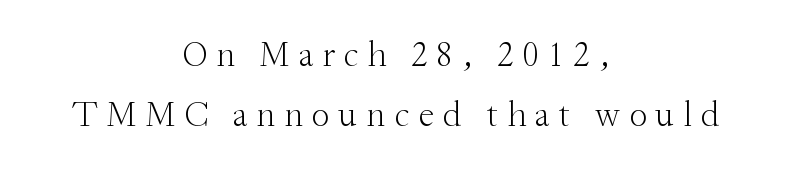
Stems here are at most as thick as an everyday book face. No italicization has been applied; the sample stays upright. Think of a printed novel: that variable character pitch is what you see here. These lines have a slow, spaced-out rhythm from letter to letter.
